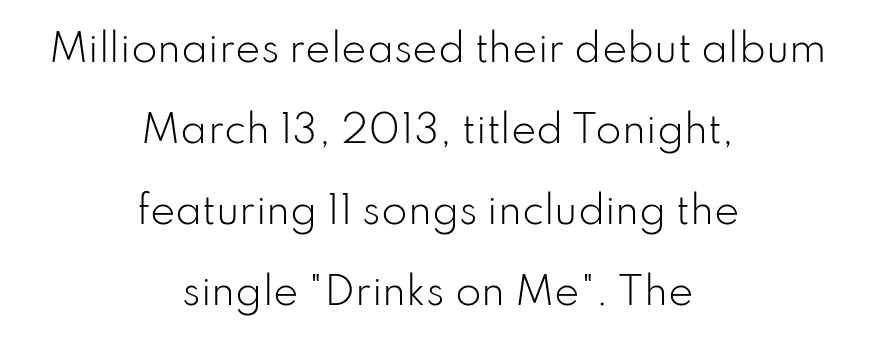
{"serif": "no", "italic": "no", "bold": "no", "weight": "light", "width": "normal", "stroke_contrast": "low", "x_height": "small", "monospaced": "no", "underline": "no", "align": "center", "line_spacing": "loose", "line_spacing_ratio": 2.13, "letter_spacing": "normal", "letter_spacing_em": 0.0, "glyph_px": 38}
